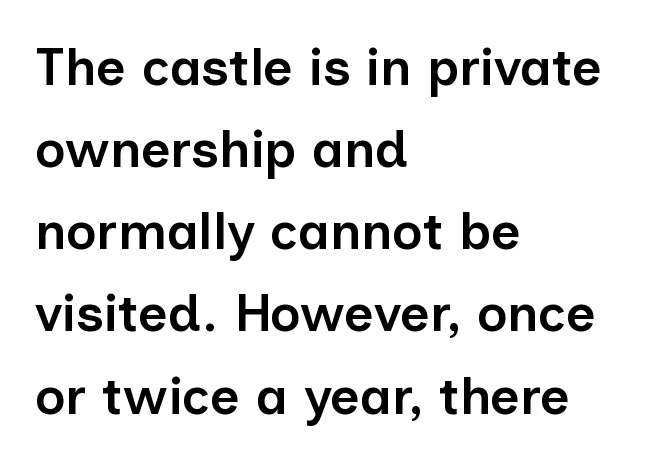
Q: Is the text bold? A: Semi-bold.
Q: Is the text italic (slanted)? A: No, it is upright.
Q: Is the typeface a serif or a sans-serif typeface? A: Sans-serif.
Q: Is the text underlined? A: No.
Q: How is the paragraph aligned? A: Left-aligned.
Q: Is the spacing between letters normal or unusually wide? A: Normal.
Q: Is the spacing between lines tight, normal or loose? A: Normal.
Q: Width (condensed, normal, or wide)? A: Normal.
Q: Stroke contrast? A: Low.
Q: x-height? A: Medium.
Q: Monospaced? A: No.
